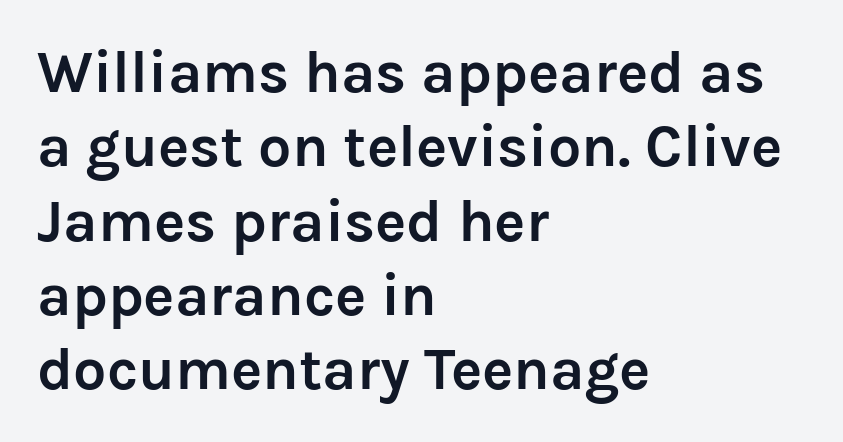
Typographically, this falls in the sans-serif category. The specimen reads as upright at a glance. Spacing verdict: proportional, widths tailored to each character. Underline: absent. The passage is arranged the way most books set body copy — flush left. This sample keeps an unexceptional amount of space between lines.
